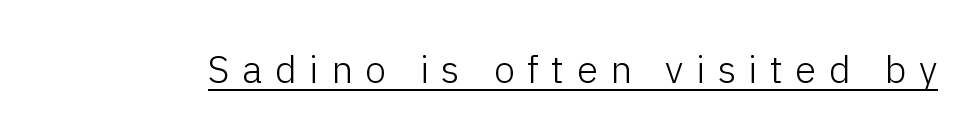
The image shows 38 px light sans-serif type, upright; set unusually wide letter spacing (+0.33 em), underlined; low stroke contrast and a medium x-height.
